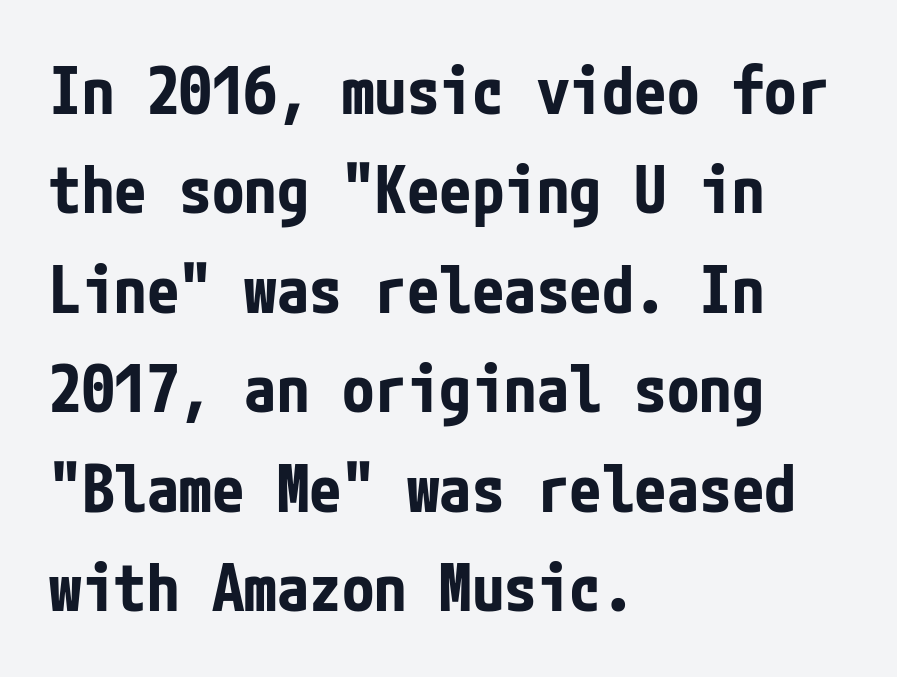
{"serif": "no", "italic": "no", "bold": "yes", "weight": "bold", "width": "condensed", "stroke_contrast": "low", "x_height": "medium", "underline": "no", "align": "left", "line_spacing": "normal", "line_spacing_ratio": 1.53, "letter_spacing": "normal", "letter_spacing_em": 0.0, "glyph_px": 65}
